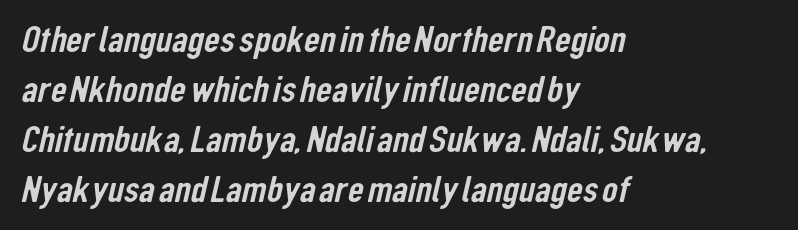
{"serif": "no", "width": "condensed", "stroke_contrast": "low", "x_height": "medium", "monospaced": "no", "underline": "no", "align": "left", "line_spacing": "normal", "line_spacing_ratio": 1.28, "letter_spacing": "normal", "letter_spacing_em": 0.0, "glyph_px": 39}
